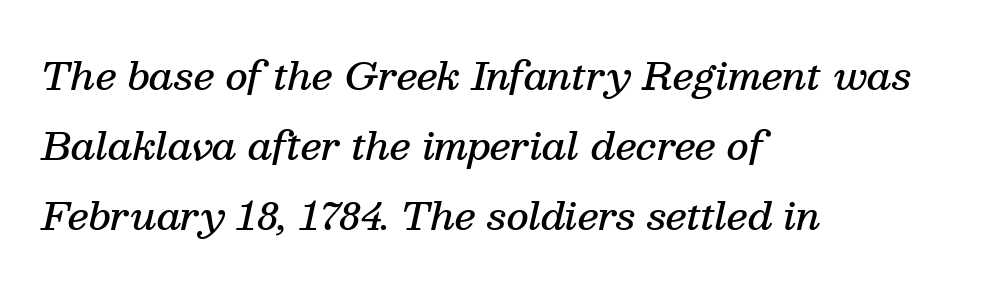
This is the in-between weight designers call semibold or demi. Note the varied advance widths — an 'i' is clearly narrower than an 'm'. Letter spacing: default. Has an underline been added? It has not.
